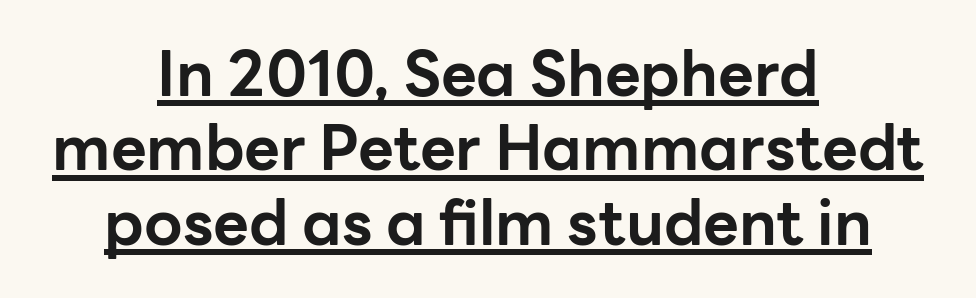
{"serif": "no", "italic": "no", "bold": "yes", "weight": "bold", "width": "normal", "stroke_contrast": "low", "x_height": "medium", "monospaced": "no", "underline": "yes", "align": "center", "line_spacing_ratio": 1.2, "letter_spacing": "normal", "letter_spacing_em": 0.0, "glyph_px": 62}
